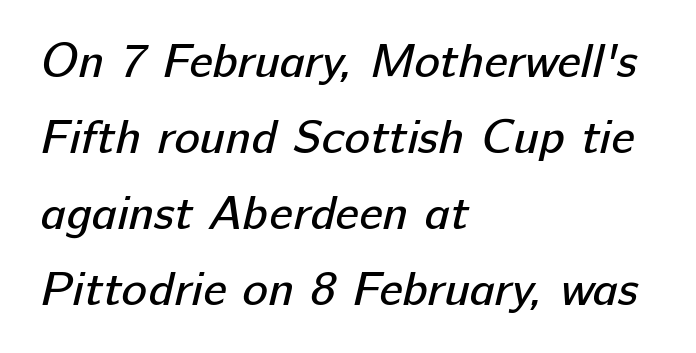
The ragged edge is on the right, which tells us the setting is flush left. The passage shown is typeset with a sans-serif family. Each letter keeps its own natural width here, so spacing adapts to shape. Stroke thickness stays within the range of a standard reading face or lighter. Caption: standard tracking, unaltered. Just letters on the line, the space beneath them empty.
